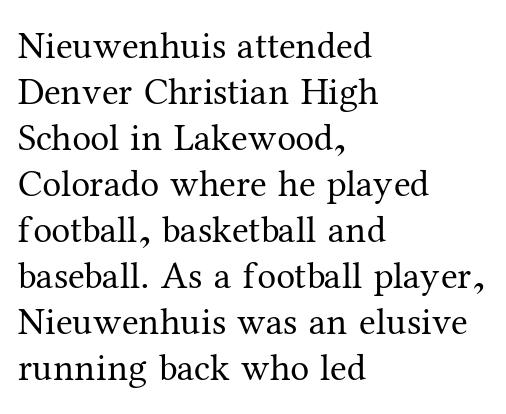
Q: Is the text bold? A: No.
Q: Is the text italic (slanted)? A: No, it is upright.
Q: Is the typeface a serif or a sans-serif typeface? A: Serif.
Q: Is the text underlined? A: No.
Q: How is the paragraph aligned? A: Left-aligned.
Q: Is the spacing between letters normal or unusually wide? A: Normal.
Q: Width (condensed, normal, or wide)? A: Normal.
Q: Stroke contrast? A: Medium.
Q: x-height? A: Medium.
Q: Monospaced? A: No.
